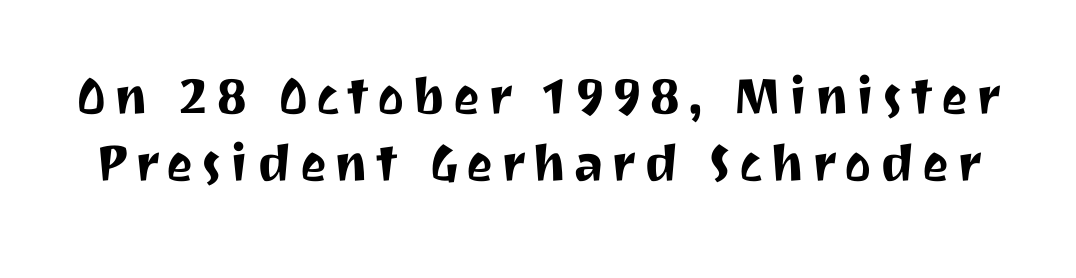
Q: Is the text italic (slanted)? A: No, it is upright.
Q: Is the typeface a serif or a sans-serif typeface? A: Sans-serif.
Q: Is the text underlined? A: No.
Q: Is the spacing between lines tight, normal or loose? A: Tight.
Q: Width (condensed, normal, or wide)? A: Normal.
Q: Stroke contrast? A: Medium.
Q: x-height? A: Medium.
Q: Monospaced? A: No.
